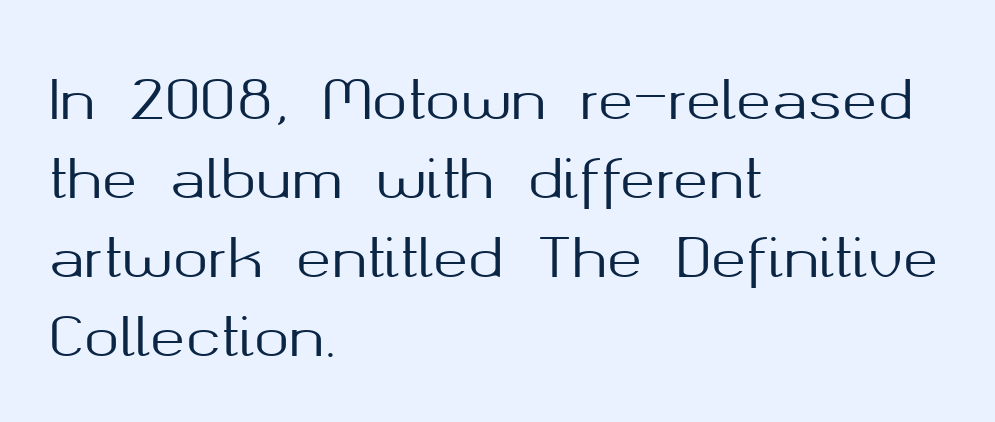
These lines were composed using upright roman letters. Honestly, the letter spacing is just normal — you wouldn't notice it. The rendering anchors every line to the left-hand side. The rendering shows plain stroke endings on the letterforms — a sans-serif design. The space between consecutive lines is moderate.
